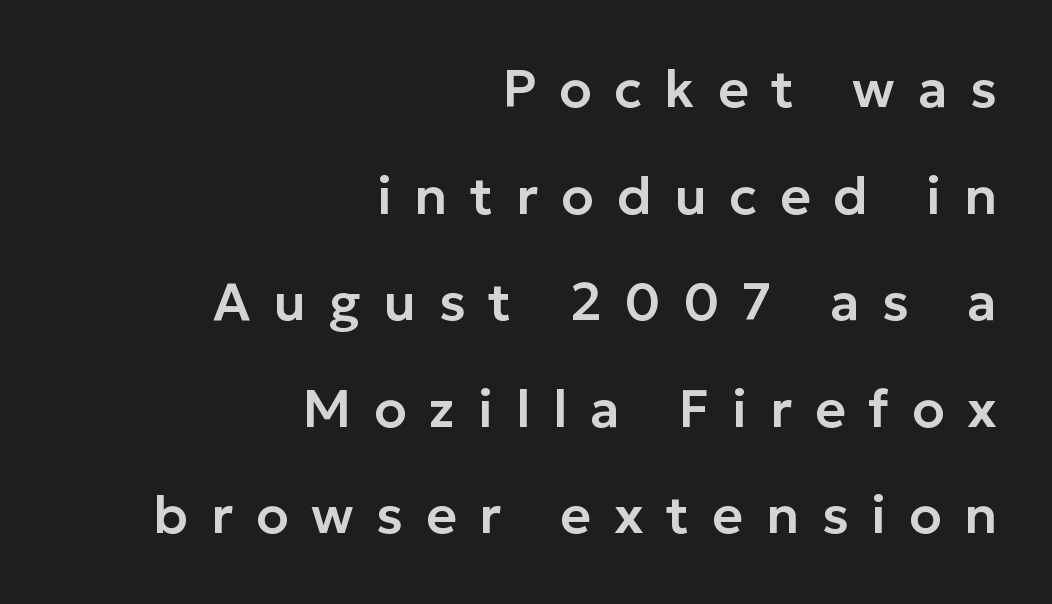
Q: Is the text italic (slanted)? A: No, it is upright.
Q: Is the typeface a serif or a sans-serif typeface? A: Sans-serif.
Q: Is the text underlined? A: No.
Q: How is the paragraph aligned? A: Right-aligned.
Q: Is the spacing between letters normal or unusually wide? A: Unusually wide.
Q: Is the spacing between lines tight, normal or loose? A: Loose.
Q: Width (condensed, normal, or wide)? A: Normal.
Q: Stroke contrast? A: Low.
Q: x-height? A: Medium.
Q: Monospaced? A: No.
